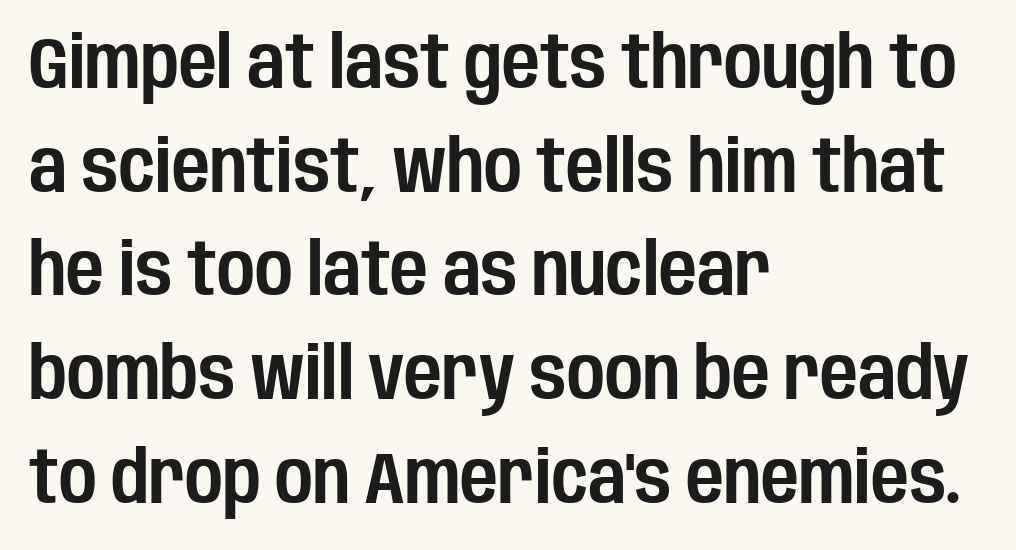
The image shows 73 px condensed sans-serif type, upright; set left-aligned, normal line spacing (1.42x), normal letter spacing, not underlined; low stroke contrast and a large x-height.
